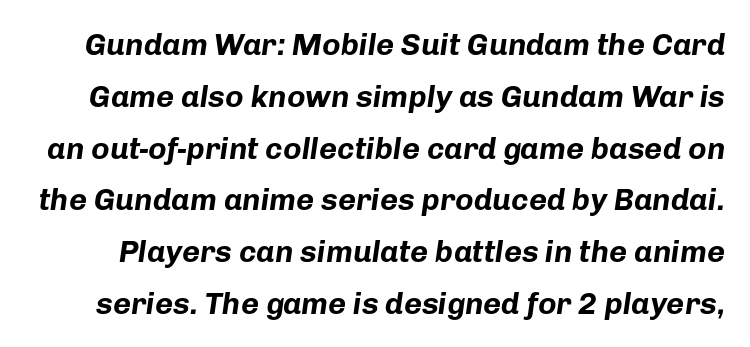
The specimen reads as italic at a glance. Weight check: bold — yes, fully. The face used here is proportionally spaced, like ordinary book or web type. This block has exactly the height ordinary leading produces. The gaps between neighbouring characters are ordinary and unremarkable. No word sits above an underline.
